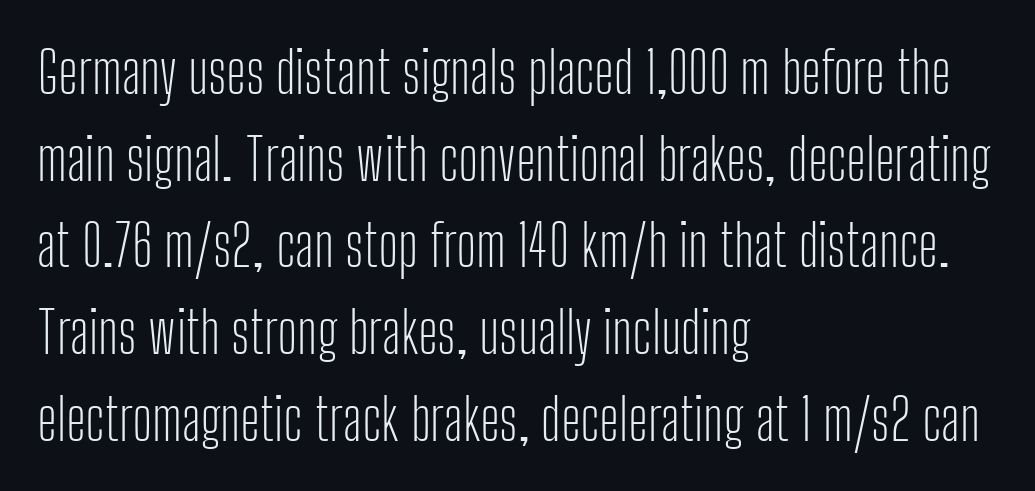
Q: Is the text bold? A: No.
Q: Is the text italic (slanted)? A: No, it is upright.
Q: Is the typeface a serif or a sans-serif typeface? A: Sans-serif.
Q: Is the text underlined? A: No.
Q: How is the paragraph aligned? A: Left-aligned.
Q: Is the spacing between letters normal or unusually wide? A: Normal.
Q: Is the spacing between lines tight, normal or loose? A: Normal.
Q: Width (condensed, normal, or wide)? A: Condensed.
Q: Stroke contrast? A: Low.
Q: x-height? A: Medium.
Q: Monospaced? A: No.
